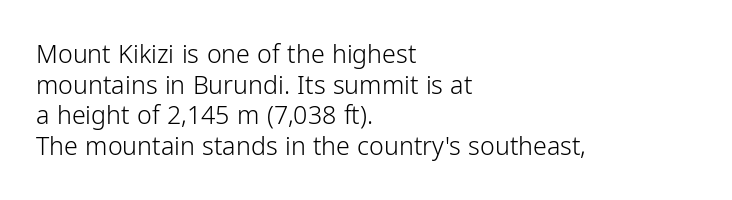
Q: Is the text bold? A: No.
Q: Is the text italic (slanted)? A: No, it is upright.
Q: Is the text underlined? A: No.
Q: How is the paragraph aligned? A: Left-aligned.
Q: Is the spacing between letters normal or unusually wide? A: Normal.
